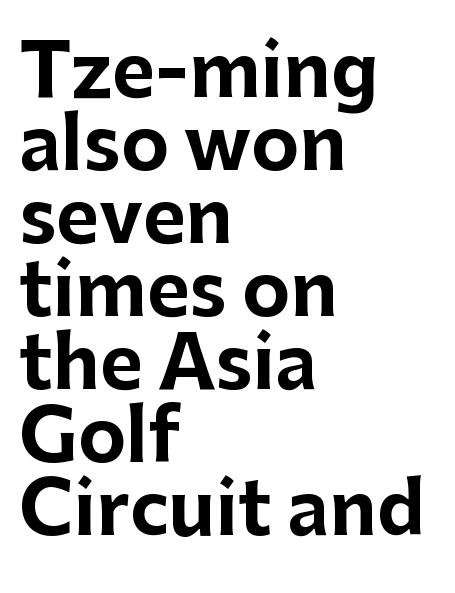
Italic: no, the glyphs are upright roman. Typographically, this falls in the sans-serif category. Does extra space separate the letters? No, they use regular spacing. Whoever set this chose condensed vertical rhythm over breathing room. The rag falls on the right side of this text block.
